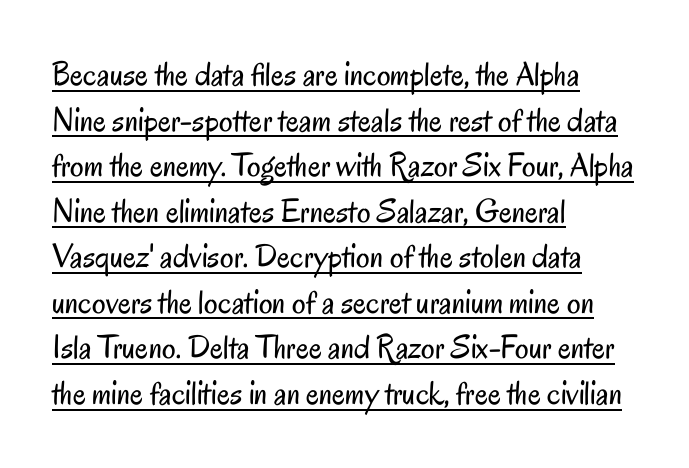
Q: Is the text bold? A: No.
Q: Is the text italic (slanted)? A: No, it is upright.
Q: Is the typeface a serif or a sans-serif typeface? A: Sans-serif.
Q: Is the text underlined? A: Yes.
Q: How is the paragraph aligned? A: Left-aligned.
Q: Is the spacing between letters normal or unusually wide? A: Normal.
Q: Is the spacing between lines tight, normal or loose? A: Normal.
Q: Width (condensed, normal, or wide)? A: Condensed.
Q: Stroke contrast? A: Low.
Q: x-height? A: Small.
Q: Monospaced? A: No.
